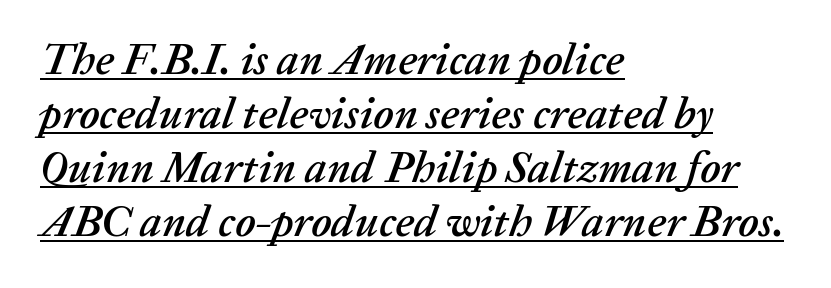
The glyphs are accompanied by a horizontal stroke just below them. The letters sit at their default tracking, neither squeezed nor spread. Character widths vary here, with narrow letters taking less room than wide ones. The specimen reads as italic at a glance.
